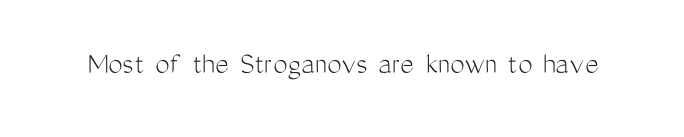
The image shows 32 px light, condensed sans-serif type, upright; set normal letter spacing, not underlined; medium stroke contrast and a medium x-height.
